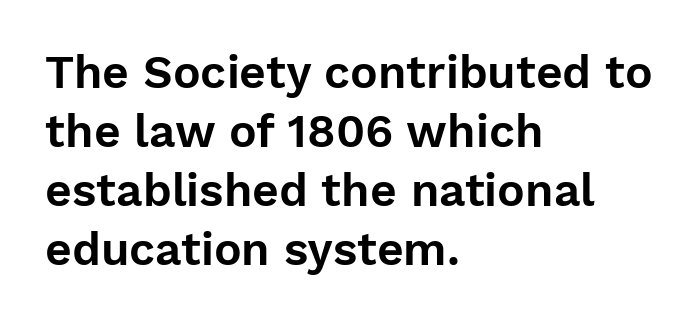
Q: Is the text italic (slanted)? A: No, it is upright.
Q: Is the typeface a serif or a sans-serif typeface? A: Sans-serif.
Q: Is the text underlined? A: No.
Q: How is the paragraph aligned? A: Left-aligned.
Q: Is the spacing between letters normal or unusually wide? A: Normal.
Q: Is the spacing between lines tight, normal or loose? A: Normal.
Q: Width (condensed, normal, or wide)? A: Normal.
Q: Stroke contrast? A: Low.
Q: x-height? A: Medium.
Q: Monospaced? A: No.
